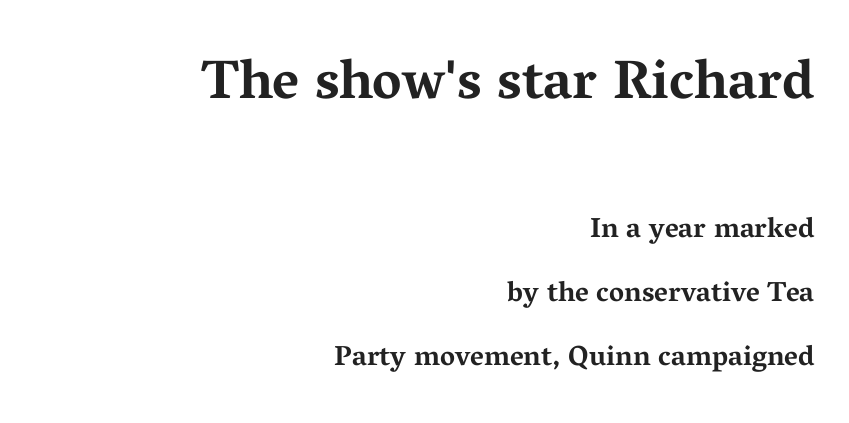
Each line ends at the same right margin while the left side varies. Bold? Absolutely — the strokes are thick and heavy. The gaps between neighbouring characters are ordinary and unremarkable. The strip under each line holds only bare page. Type size steps down from the first block to the second.
